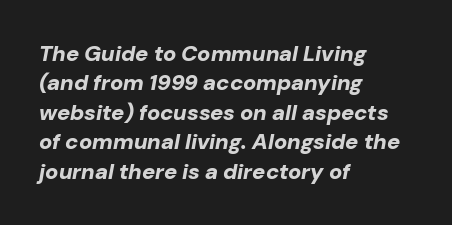
Strong, thick strokes mark this as bold type. Caption: multi-line text, flush left, ragged right. The block of text has a typical density, with ordinary space between rows. Is the letter spacing exaggerated? No — it looks like the ordinary default. These lines were composed using italics.
